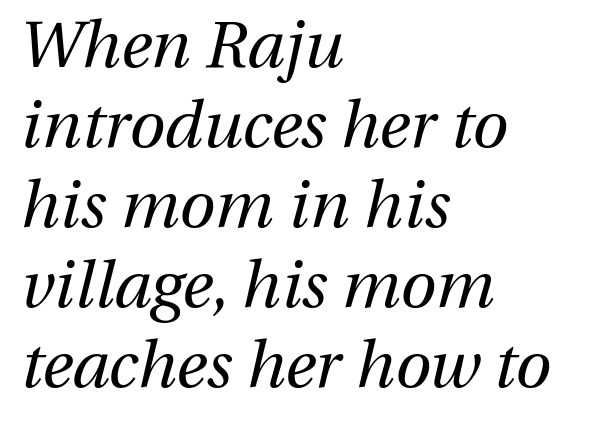
Emphasis-style slanted type is in use. These lines are rendered in a variable-pitch font. Anything drawn beneath the words? Only blank space. Unbolded letterforms with no extra heft.
